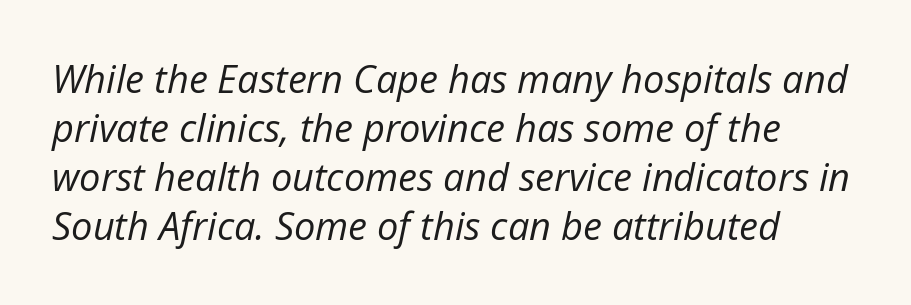
Q: Is the text bold? A: No.
Q: Is the text italic (slanted)? A: Yes, it leans right by about 12 degrees.
Q: Is the text underlined? A: No.
Q: Is the spacing between letters normal or unusually wide? A: Normal.
Q: Is the spacing between lines tight, normal or loose? A: Normal.
Q: Width (condensed, normal, or wide)? A: Normal.
Q: Stroke contrast? A: Low.
Q: x-height? A: Medium.
Q: Monospaced? A: No.
